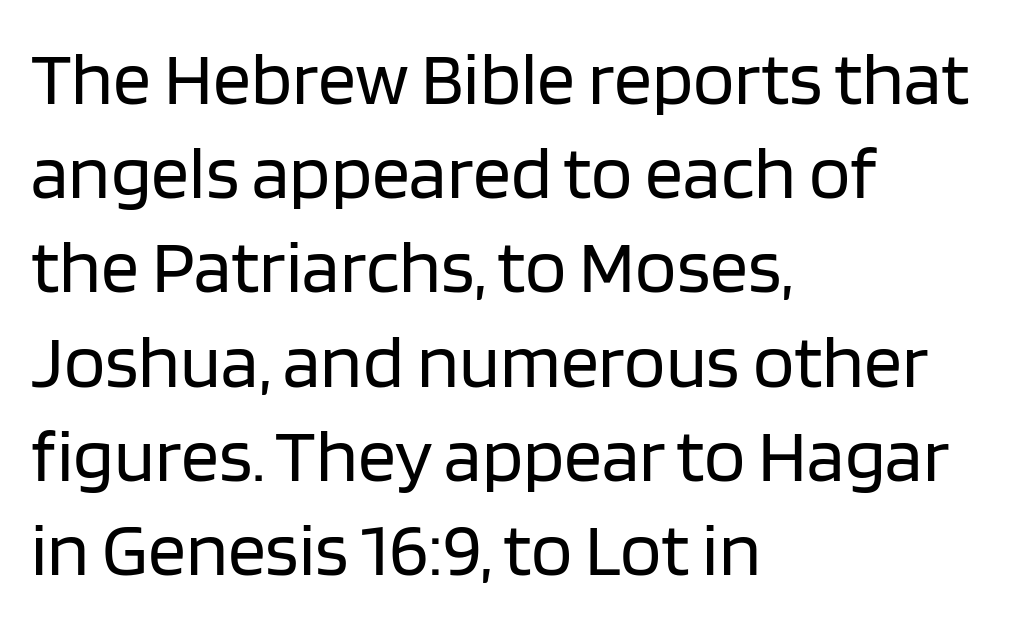
{"serif": "no", "italic": "no", "bold": "no", "weight": "regular", "width": "normal", "stroke_contrast": "low", "x_height": "large", "monospaced": "no", "underline": "no", "align": "left", "line_spacing_ratio": 1.24, "letter_spacing": "normal", "letter_spacing_em": 0.0, "glyph_px": 76}
